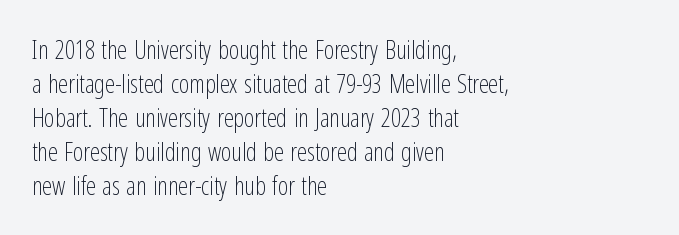
Q: Is the text bold? A: No.
Q: Is the text italic (slanted)? A: No, it is upright.
Q: Is the text underlined? A: No.
Q: How is the paragraph aligned? A: Left-aligned.
Q: Is the spacing between letters normal or unusually wide? A: Normal.
Q: Is the spacing between lines tight, normal or loose? A: Normal.
